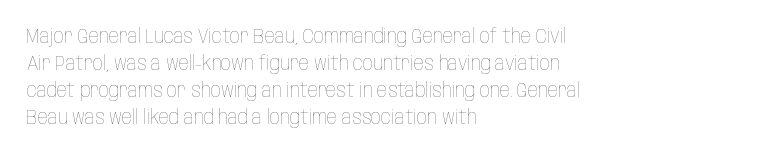
Q: Is the text bold? A: No.
Q: Is the text italic (slanted)? A: No, it is upright.
Q: Is the text underlined? A: No.
Q: How is the paragraph aligned? A: Left-aligned.
Q: Is the spacing between letters normal or unusually wide? A: Normal.
Q: Is the spacing between lines tight, normal or loose? A: Normal.
